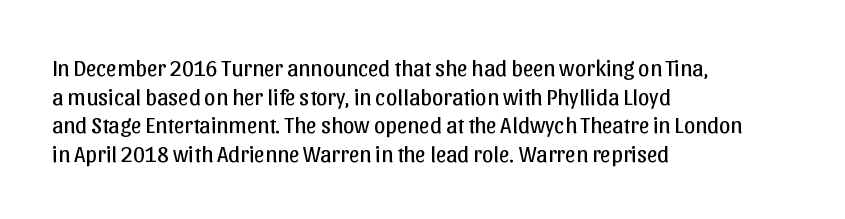
The image shows 23 px text type, upright; set left-aligned, line spacing 1.24x, normal letter spacing, not underlined.
